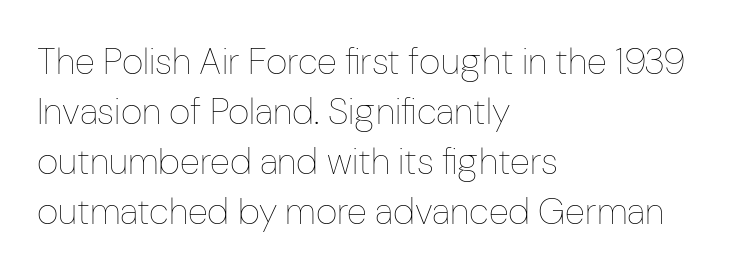
The image shows 37 px thin, condensed type, upright; set left-aligned, normal line spacing (1.35x), normal letter spacing, not underlined; low stroke contrast and a medium x-height.
